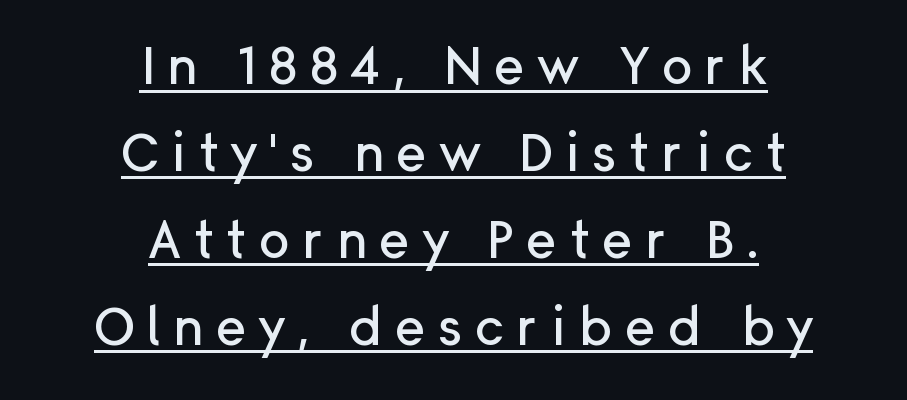
The block of text has a typical density, with ordinary space between rows. Nothing sits at the stroke ends, so this counts as sans-serif. Short note: letters widely spaced. It's the straight-up-and-down kind of type. Think of a printed novel: that variable character pitch is what you see here. You can see a thin bar hugging the bottom of the glyphs.
